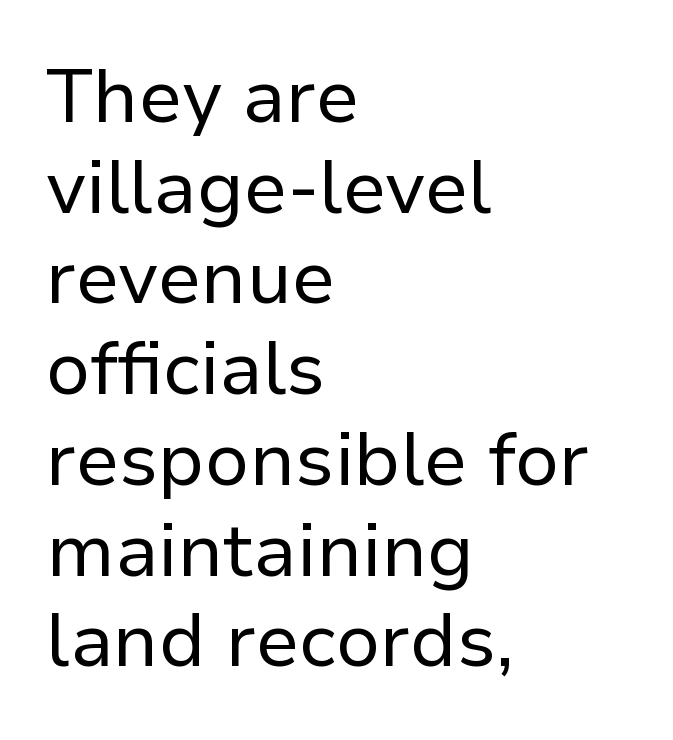
{"serif": "no", "italic": "no", "bold": "no", "weight": "regular", "width": "normal", "stroke_contrast": "low", "x_height": "medium", "monospaced": "no", "underline": "no", "align": "left", "line_spacing_ratio": 1.21, "letter_spacing": "normal", "letter_spacing_em": 0.0, "glyph_px": 75}
